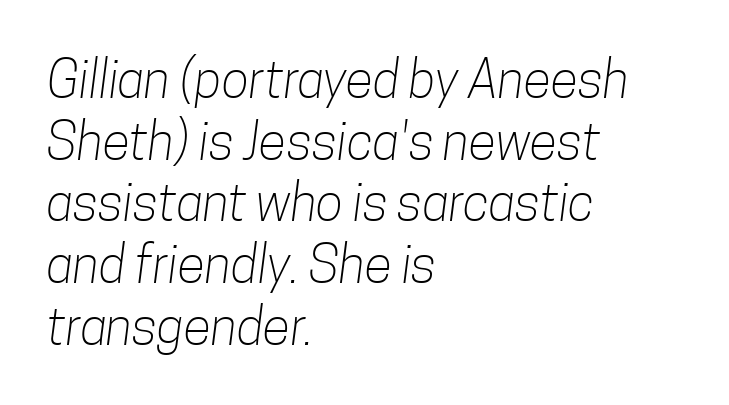
{"serif": "no", "bold": "no", "weight": "light", "width": "condensed", "stroke_contrast": "low", "x_height": "medium", "monospaced": "no", "underline": "no", "align": "left", "line_spacing_ratio": 1.21, "letter_spacing": "normal", "letter_spacing_em": 0.0, "glyph_px": 51}
